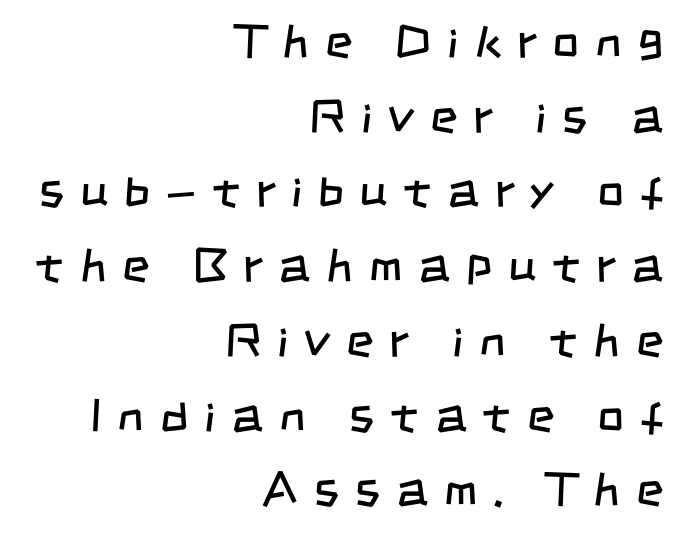
This rendering employs a face without finishing strokes, i.e., a sans-serif. The weight tops out at a normal text grade. Summary of vertical rhythm: regular, with standard interline spacing. Observe the wide spacing: letters keep a clear distance from each other. Here the designer chose a conventional face with non-uniform glyph widths. Each line ends at the same right margin while the left side varies.
